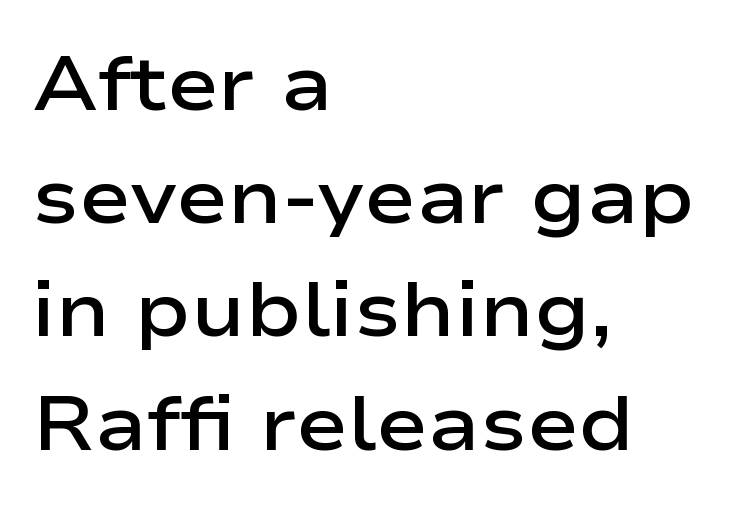
The image shows 77 px semibold, wide sans-serif type, upright; set left-aligned, normal line spacing (1.47x), normal letter spacing, not underlined; low stroke contrast and a medium x-height.
